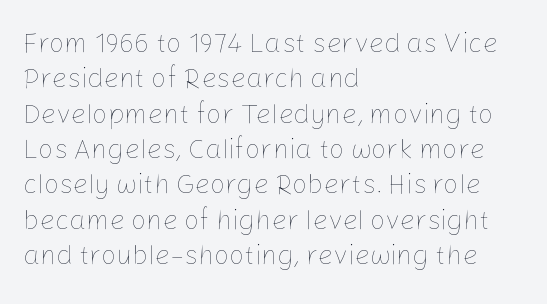
{"italic": "no", "bold": "no", "underline": "no", "align": "left", "line_spacing": "normal", "line_spacing_ratio": 1.31, "letter_spacing": "normal", "letter_spacing_em": 0.0, "glyph_px": 27}
